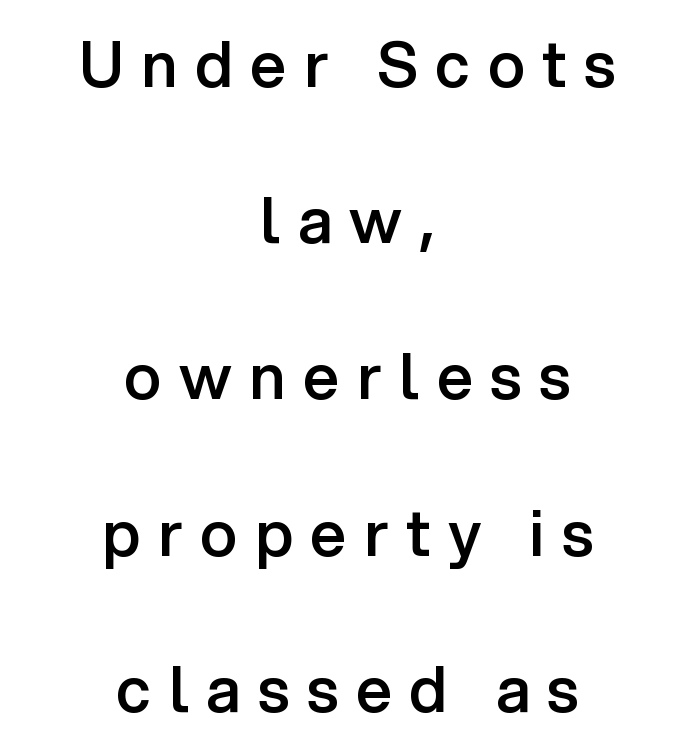
Nothing sits at the stroke ends, so this counts as sans-serif. One-word summary of the alignment: center. In terms of posture, this sample is upright. Lines of text with bare space underneath.
